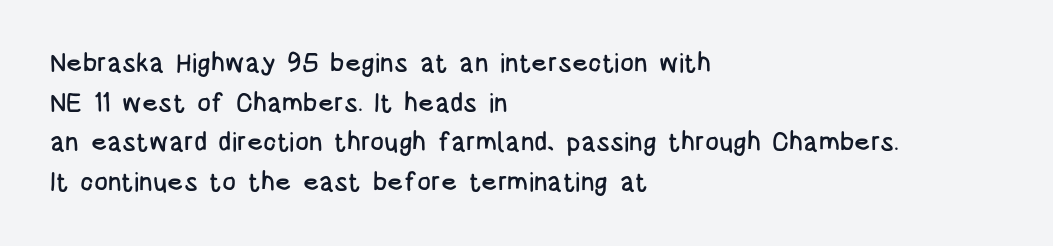
The image shows 26 px text type, upright; set left-aligned, normal line spacing (1.52x), normal letter spacing, not underlined.
